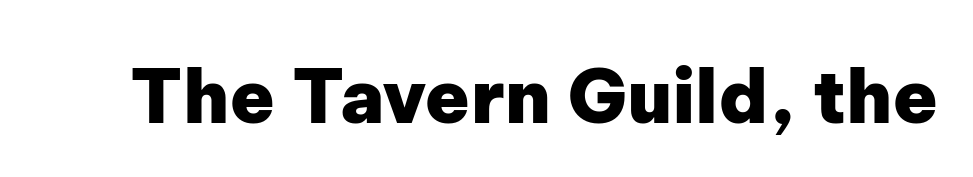
Q: Is the text bold? A: Yes.
Q: Is the text italic (slanted)? A: No, it is upright.
Q: Is the typeface a serif or a sans-serif typeface? A: Sans-serif.
Q: Is the text underlined? A: No.
Q: Is the spacing between letters normal or unusually wide? A: Normal.
Q: Width (condensed, normal, or wide)? A: Normal.
Q: Stroke contrast? A: Low.
Q: x-height? A: Medium.
Q: Monospaced? A: No.
